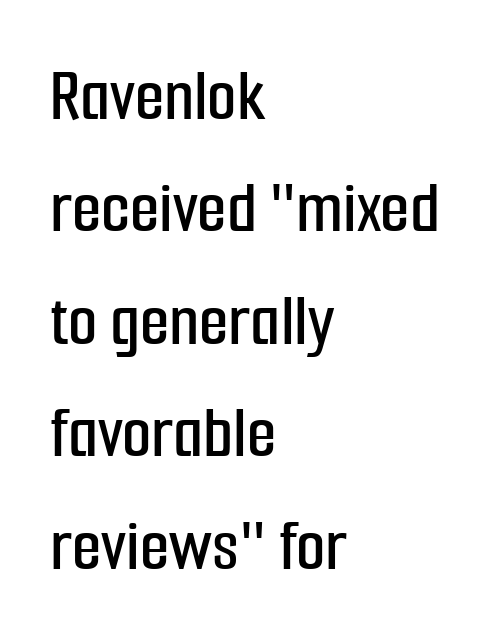
The image shows 76 px condensed sans-serif type, upright; set left-aligned, normal line spacing (1.48x), normal letter spacing, not underlined; low stroke contrast and a medium x-height.
